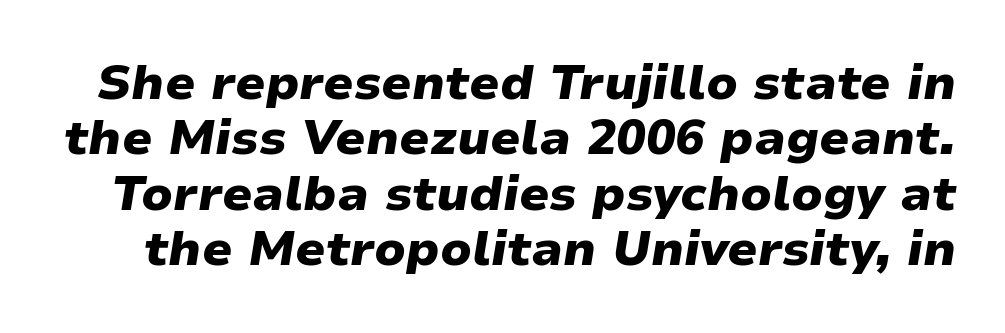
{"italic": "yes", "lean": "right", "slant_degrees": 9, "bold": "yes", "weight": "heavy", "width": "normal", "stroke_contrast": "low", "x_height": "medium", "monospaced": "no", "underline": "no", "line_spacing": "tight", "line_spacing_ratio": 1.13, "letter_spacing": "normal", "letter_spacing_em": 0.0, "glyph_px": 49}
